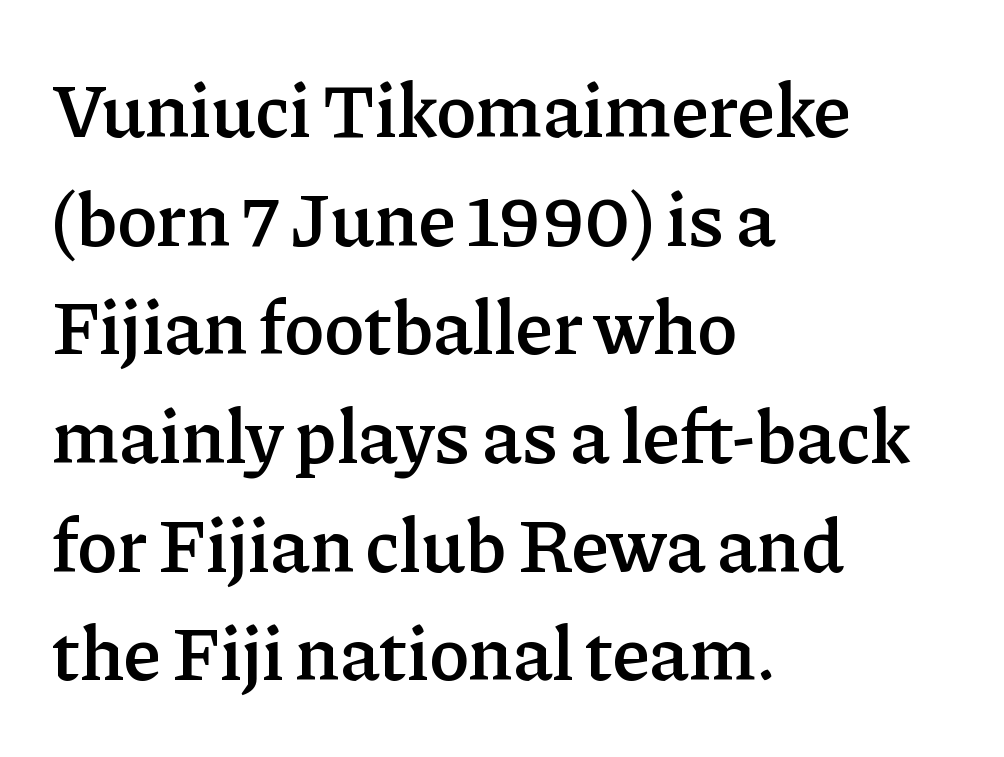
The image shows 76 px semibold serif type, upright; set left-aligned, normal line spacing (1.43x), normal letter spacing, not underlined; low stroke contrast and a medium x-height.
